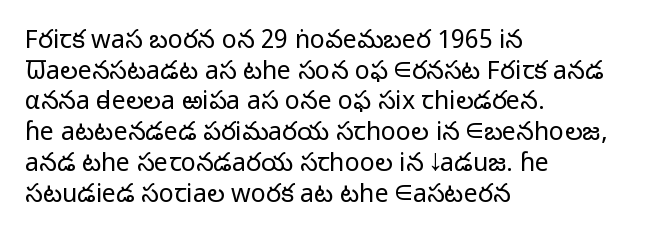
Q: Is the text bold? A: No.
Q: Is the text italic (slanted)? A: No, it is upright.
Q: Is the text underlined? A: No.
Q: How is the paragraph aligned? A: Left-aligned.
Q: Is the spacing between letters normal or unusually wide? A: Normal.
